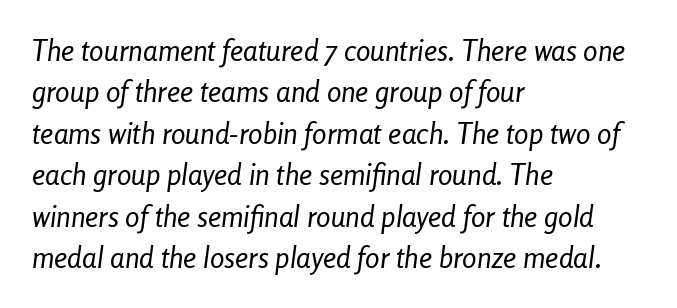
{"italic": "yes", "lean": "right", "slant_degrees": 8, "bold": "no", "weight": "regular", "width": "condensed", "stroke_contrast": "low", "x_height": "medium", "monospaced": "no", "underline": "no", "align": "left", "line_spacing": "normal", "line_spacing_ratio": 1.43, "letter_spacing": "normal", "letter_spacing_em": 0.0, "glyph_px": 29}
